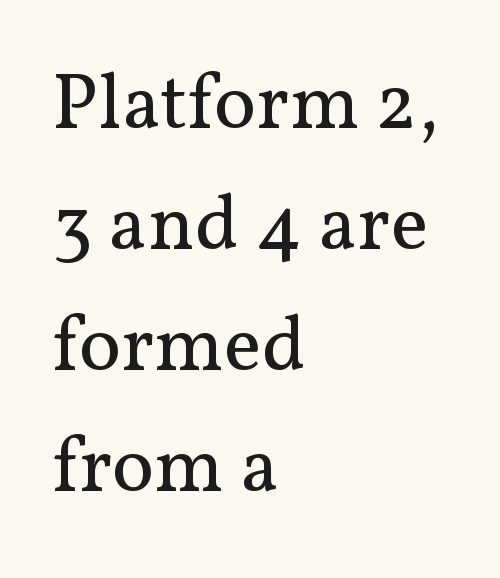
{"serif": "yes", "italic": "no", "bold": "no", "weight": "regular", "width": "normal", "stroke_contrast": "medium", "x_height": "medium", "monospaced": "no", "underline": "no", "align": "left", "line_spacing": "normal", "line_spacing_ratio": 1.53, "letter_spacing": "normal", "letter_spacing_em": 0.0, "glyph_px": 79}
